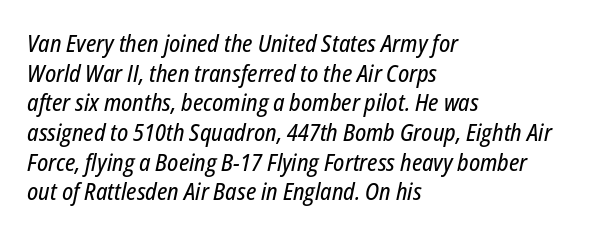
The image shows 23 px text type, italic (leaning right); set left-aligned, normal line spacing (1.29x), normal letter spacing, not underlined.
